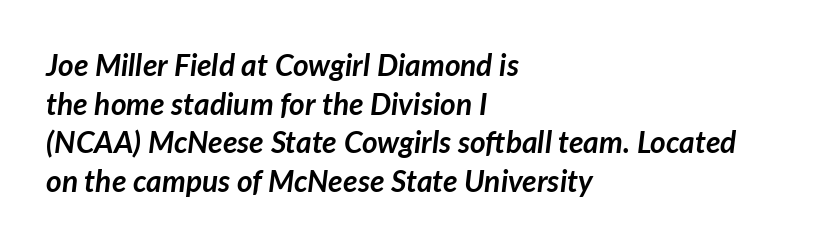
Q: Is the text bold? A: Yes.
Q: Is the text italic (slanted)? A: Yes, it leans right by about 7 degrees.
Q: Is the text underlined? A: No.
Q: How is the paragraph aligned? A: Left-aligned.
Q: Is the spacing between letters normal or unusually wide? A: Normal.
Q: Is the spacing between lines tight, normal or loose? A: Normal.
Q: Width (condensed, normal, or wide)? A: Normal.
Q: Stroke contrast? A: Low.
Q: x-height? A: Medium.
Q: Monospaced? A: No.
